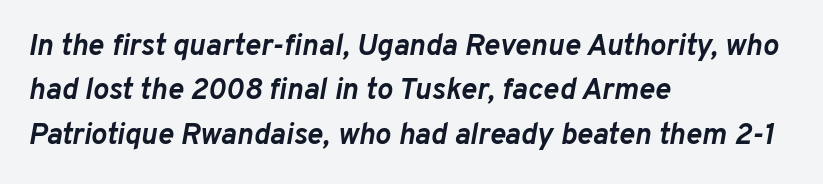
The image shows 30 px semibold type, italic (leaning right); set left-aligned, normal line spacing (1.48x), normal letter spacing, not underlined; low stroke contrast and a medium x-height.
